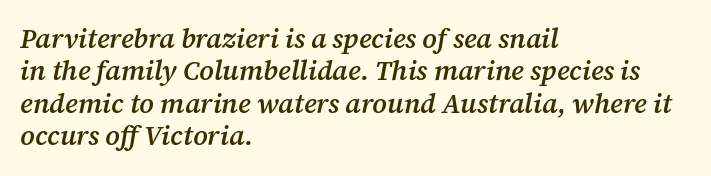
There is no visible air inserted between adjacent glyphs. A bit beefed up — I'd call it semibold rather than bold. The rendering applies a slant to the glyphs. All the whitespace from short lines collects on the right. Has an underline been added? It has not.
